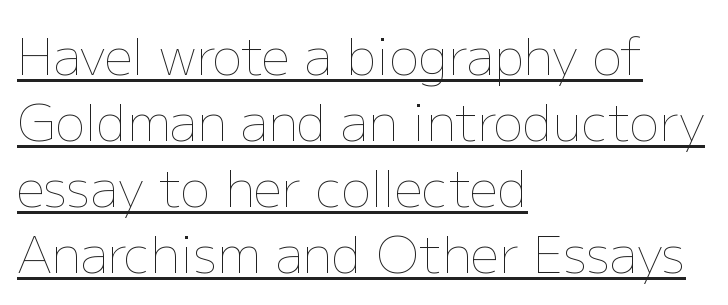
{"italic": "no", "bold": "no", "weight": "thin", "width": "normal", "stroke_contrast": "low", "x_height": "medium", "monospaced": "no", "underline": "yes", "align": "left", "line_spacing": "normal", "line_spacing_ratio": 1.32, "letter_spacing": "normal", "letter_spacing_em": 0.0, "glyph_px": 50}
